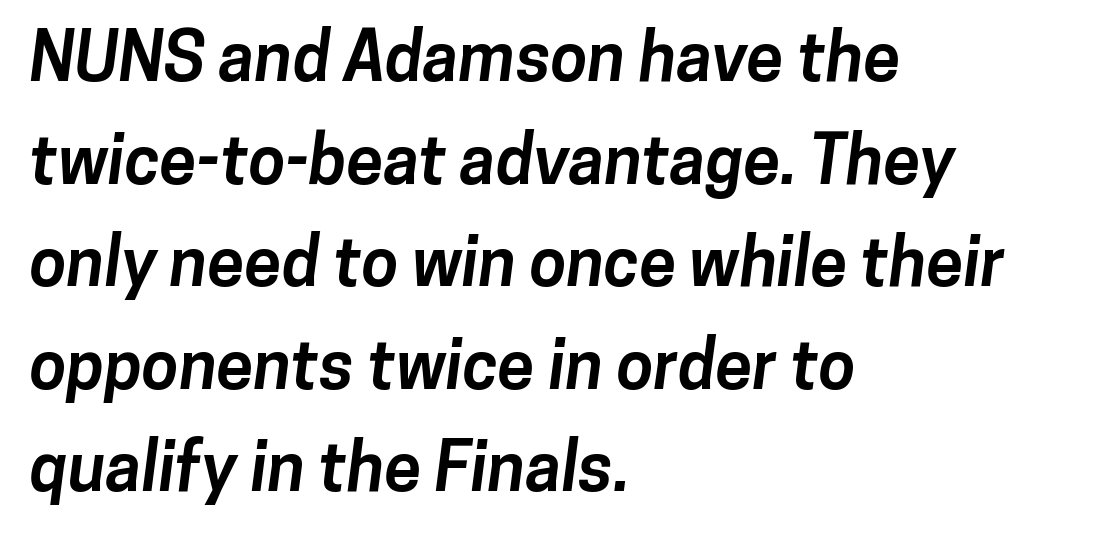
The image shows 67 px bold sans-serif type; set left-aligned, normal line spacing (1.53x), normal letter spacing, not underlined; low stroke contrast and a medium x-height.
